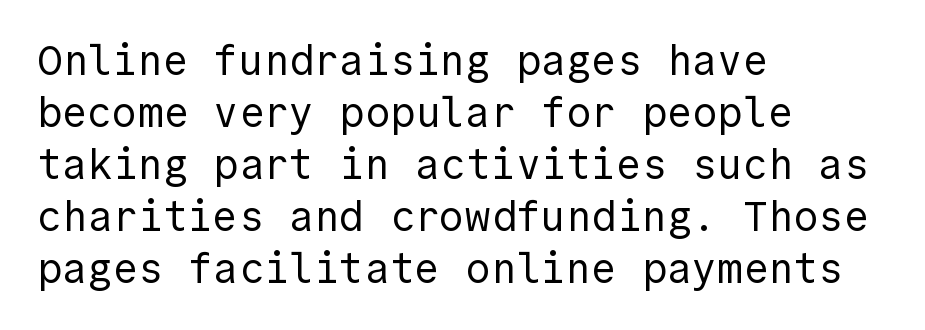
Q: Is the text bold? A: No.
Q: Is the text italic (slanted)? A: No, it is upright.
Q: Is the typeface a serif or a sans-serif typeface? A: Sans-serif.
Q: Is the text underlined? A: No.
Q: How is the paragraph aligned? A: Left-aligned.
Q: Is the spacing between letters normal or unusually wide? A: Normal.
Q: Width (condensed, normal, or wide)? A: Normal.
Q: x-height? A: Medium.
